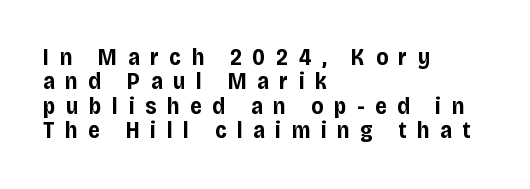
The image shows 23 px bold type, upright; set left-aligned, tight line spacing (1.06x), unusually wide letter spacing (+0.46 em), not underlined.
